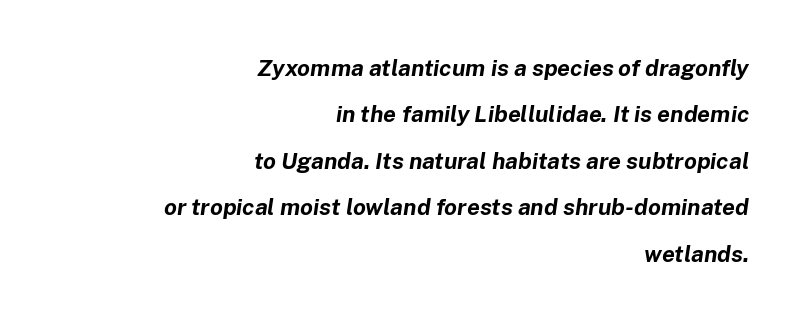
The image shows 23 px bold type, italic (leaning right); set right-aligned, loose line spacing (2.02x), normal letter spacing, not underlined.
